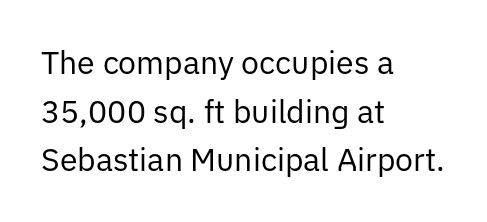
Q: Is the text bold? A: No.
Q: Is the text italic (slanted)? A: No, it is upright.
Q: Is the typeface a serif or a sans-serif typeface? A: Sans-serif.
Q: Is the text underlined? A: No.
Q: How is the paragraph aligned? A: Left-aligned.
Q: Is the spacing between letters normal or unusually wide? A: Normal.
Q: Is the spacing between lines tight, normal or loose? A: Normal.
Q: Width (condensed, normal, or wide)? A: Normal.
Q: Stroke contrast? A: Low.
Q: x-height? A: Medium.
Q: Monospaced? A: No.
